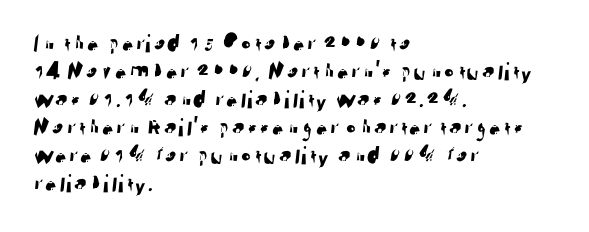
Q: Is the text underlined? A: No.
Q: How is the paragraph aligned? A: Left-aligned.
Q: Is the spacing between letters normal or unusually wide? A: Normal.
Q: Is the spacing between lines tight, normal or loose? A: Tight.
